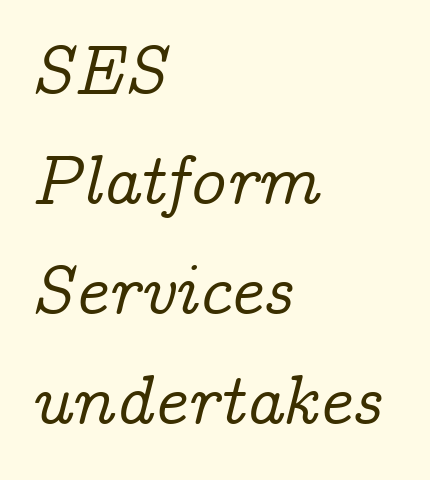
Q: Is the text italic (slanted)? A: Yes, it leans right by about 14 degrees.
Q: Is the typeface a serif or a sans-serif typeface? A: Serif.
Q: Is the text underlined? A: No.
Q: How is the paragraph aligned? A: Left-aligned.
Q: Is the spacing between letters normal or unusually wide? A: Normal.
Q: Is the spacing between lines tight, normal or loose? A: Normal.
Q: Width (condensed, normal, or wide)? A: Normal.
Q: Stroke contrast? A: Low.
Q: x-height? A: Medium.
Q: Monospaced? A: No.
